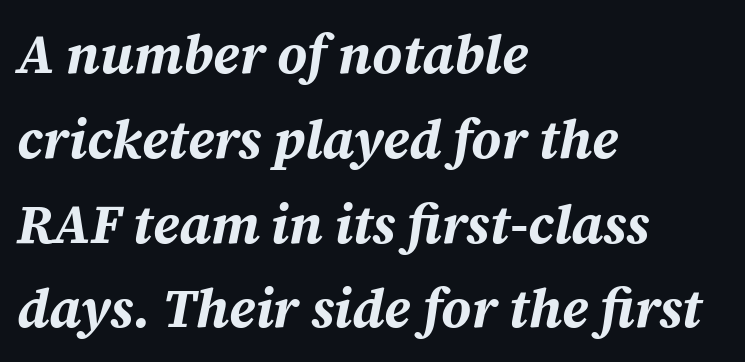
Q: Is the text bold? A: Yes.
Q: Is the text italic (slanted)? A: Yes, it leans right by about 12 degrees.
Q: Is the text underlined? A: No.
Q: How is the paragraph aligned? A: Left-aligned.
Q: Is the spacing between letters normal or unusually wide? A: Normal.
Q: Is the spacing between lines tight, normal or loose? A: Normal.
Q: Width (condensed, normal, or wide)? A: Normal.
Q: Stroke contrast? A: Medium.
Q: x-height? A: Medium.
Q: Monospaced? A: No.
